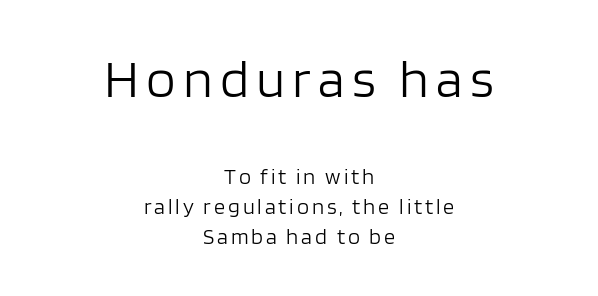
{"serif": "no", "italic": "no", "bold": "no", "weight": "light", "width": "normal", "stroke_contrast": "low", "x_height": "large", "monospaced": "no", "underline": "no", "align": "center", "line_spacing": "normal", "line_spacing_ratio": 1.37, "larger_block": "first", "size_ratio": 2.45, "glyph_px": 54}
